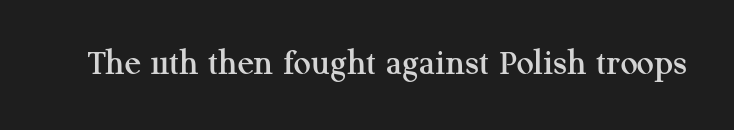
{"serif": "yes", "italic": "no", "width": "normal", "stroke_contrast": "medium", "x_height": "medium", "monospaced": "no", "underline": "no", "letter_spacing": "normal", "letter_spacing_em": 0.0, "glyph_px": 38}
